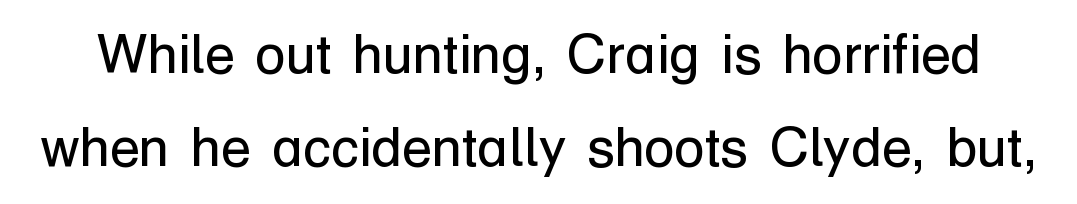
Q: Is the text bold? A: No.
Q: Is the text italic (slanted)? A: No, it is upright.
Q: Is the typeface a serif or a sans-serif typeface? A: Sans-serif.
Q: Is the text underlined? A: No.
Q: Is the spacing between letters normal or unusually wide? A: Normal.
Q: Is the spacing between lines tight, normal or loose? A: Normal.
Q: Width (condensed, normal, or wide)? A: Normal.
Q: Stroke contrast? A: Low.
Q: x-height? A: Medium.
Q: Monospaced? A: No.
